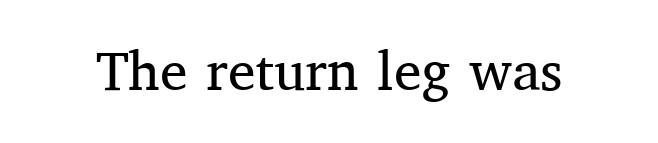
{"serif": "yes", "italic": "no", "bold": "no", "weight": "regular", "width": "normal", "stroke_contrast": "medium", "x_height": "medium", "monospaced": "no", "underline": "no", "letter_spacing": "normal", "letter_spacing_em": 0.0, "glyph_px": 55}
